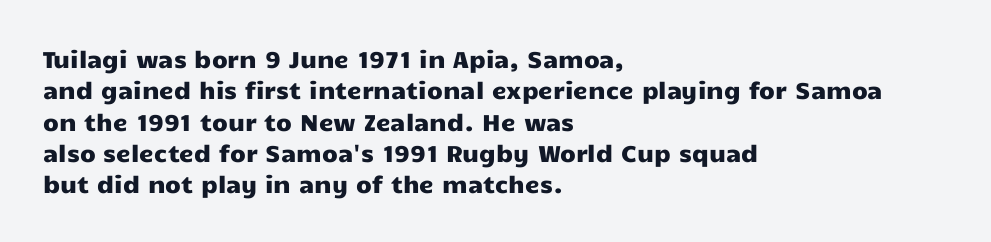
The image shows 23 px text type, upright; set left-aligned, normal line spacing (1.36x), normal letter spacing, not underlined.
